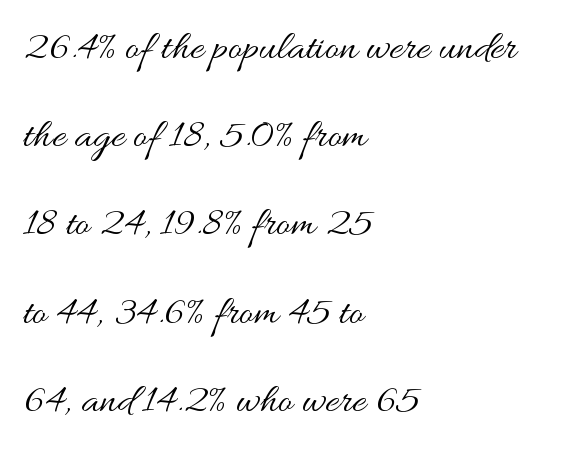
This rendering uses left alignment, leaving the right contour irregular. Whoever set this chose breathing room over compactness in the vertical rhythm. How are the letters spaced? Ordinarily, with no added tracking. No letter is thick-stroked: the sample isn't bold. Words float on clear page, feet unadorned.
